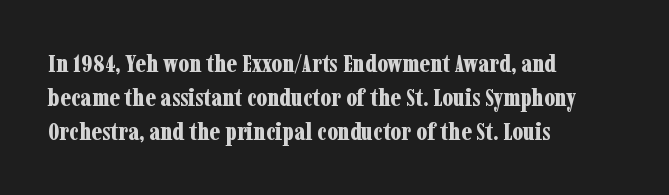
The image shows 25 px bold type, upright; set left-aligned, normal line spacing (1.36x), normal letter spacing, not underlined.
